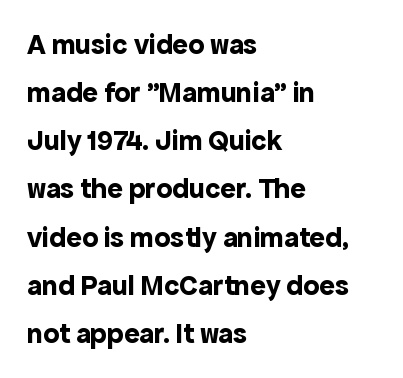
Q: Is the text bold? A: Yes.
Q: Is the text italic (slanted)? A: No, it is upright.
Q: Is the typeface a serif or a sans-serif typeface? A: Sans-serif.
Q: Is the text underlined? A: No.
Q: How is the paragraph aligned? A: Left-aligned.
Q: Is the spacing between letters normal or unusually wide? A: Normal.
Q: Is the spacing between lines tight, normal or loose? A: Normal.
Q: Width (condensed, normal, or wide)? A: Normal.
Q: x-height? A: Medium.
Q: Monospaced? A: No.
